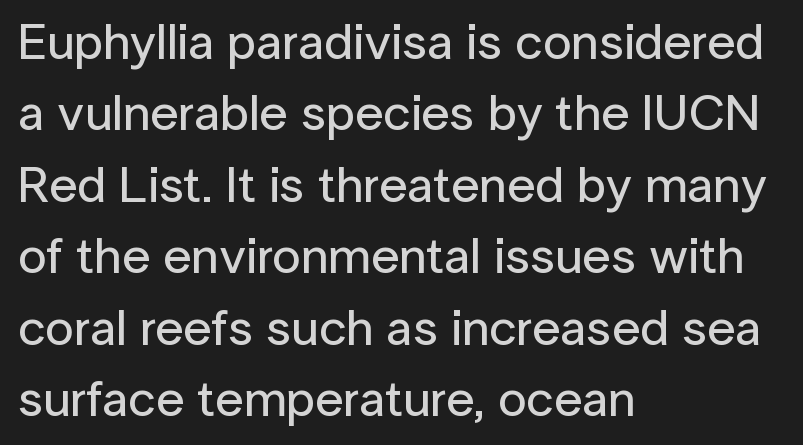
Note the varied advance widths — an 'i' is clearly narrower than an 'm'. Words float on clear page, feet unadorned. Nothing unusual about the tracking: characters are spaced as the font intends. Upright lettering throughout. One glance says typical: line gaps are just what's usual. Typeset ragged right — the left edge is the straight one.
